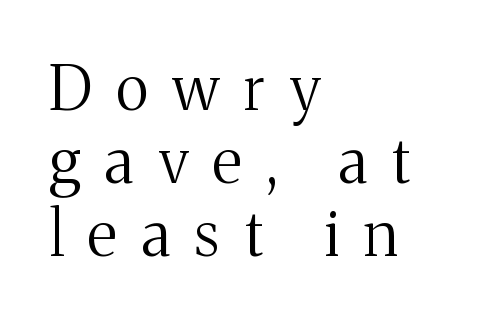
Q: Is the text bold? A: No.
Q: Is the text italic (slanted)? A: No, it is upright.
Q: Is the typeface a serif or a sans-serif typeface? A: Serif.
Q: Is the text underlined? A: No.
Q: How is the paragraph aligned? A: Left-aligned.
Q: Is the spacing between letters normal or unusually wide? A: Unusually wide.
Q: Width (condensed, normal, or wide)? A: Normal.
Q: Stroke contrast? A: Medium.
Q: x-height? A: Medium.
Q: Monospaced? A: No.
